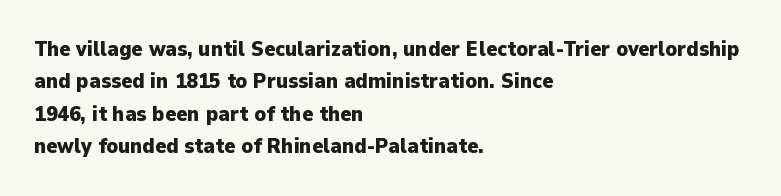
Q: Is the text bold? A: Yes.
Q: Is the text italic (slanted)? A: No, it is upright.
Q: Is the text underlined? A: No.
Q: How is the paragraph aligned? A: Left-aligned.
Q: Is the spacing between letters normal or unusually wide? A: Normal.
Q: Is the spacing between lines tight, normal or loose? A: Normal.
